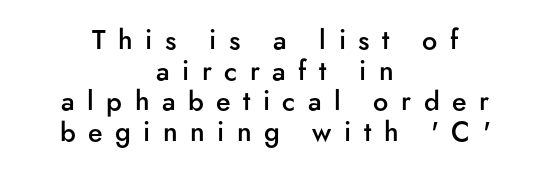
{"italic": "no", "bold": "semi", "underline": "no", "align": "center", "line_spacing": "tight", "line_spacing_ratio": 1.13, "letter_spacing": "wide", "letter_spacing_em": 0.46, "glyph_px": 27}
